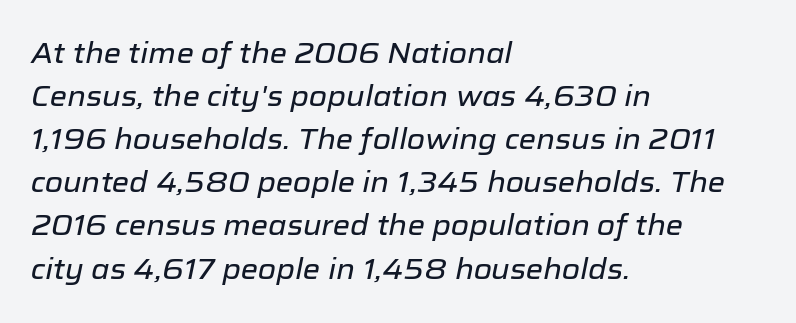
The image shows 28 px text type, italic (leaning right); set left-aligned, normal line spacing (1.54x), normal letter spacing, not underlined; low stroke contrast and a medium x-height.
